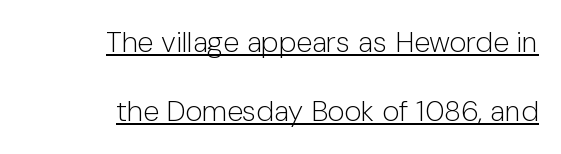
This rendering leaves character spacing at its baseline value. A light-to-regular cut is what we see here. Casual observation: everything's shoved over to the right. You can see a thin bar hugging the bottom of the glyphs.
